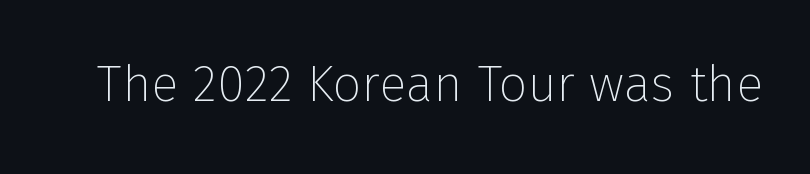
You could not count columns in this text — the font is proportionally spaced. Nope, not italic — everything's standing straight. Honestly, the letter spacing is just normal — you wouldn't notice it. The baseline area is clear. The characters are drawn with everyday or finer stroke widths. Each letter's strokes conclude bluntly, with no projecting serifs.
